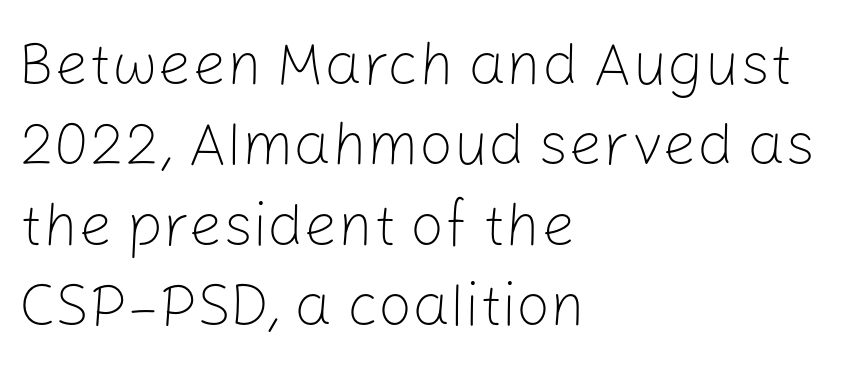
The image shows 60 px light sans-serif type, upright; set left-aligned, normal line spacing (1.34x), normal letter spacing, not underlined; low stroke contrast and a medium x-height.
